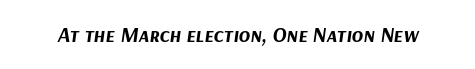
Each word holds together tightly as a unit, with standard inter-letter gaps. This is heavy type, rendered in bold. The zone under the glyphs is completely vacant. Is the type slanted? Yes — the strokes lean at a clear angle.
